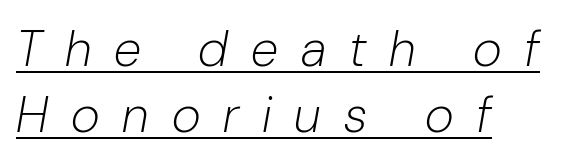
Q: Is the text bold? A: No.
Q: Is the text italic (slanted)? A: Yes, it leans right by about 10 degrees.
Q: Is the text underlined? A: Yes.
Q: How is the paragraph aligned? A: Left-aligned.
Q: Is the spacing between letters normal or unusually wide? A: Unusually wide.
Q: Is the spacing between lines tight, normal or loose? A: Normal.
Q: Width (condensed, normal, or wide)? A: Normal.
Q: Stroke contrast? A: Low.
Q: x-height? A: Medium.
Q: Monospaced? A: No.
